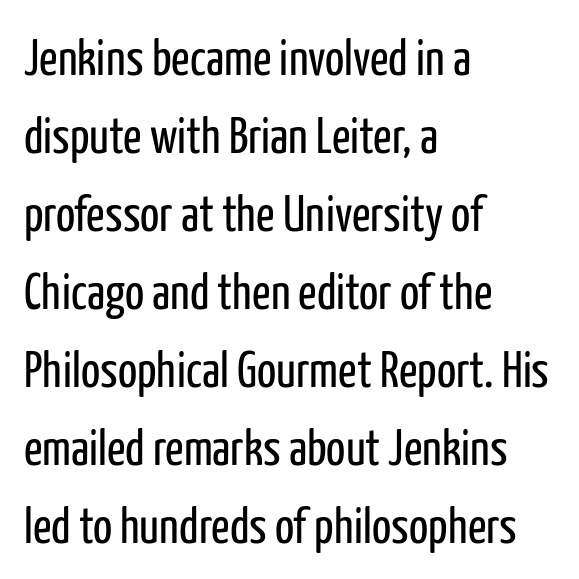
Bare-footed words on every line. Posture: upright roman. A typesetter would call this zero additional tracking. Horizontally, the lines are justified to the leading edge only. The passage shown is not bold in any degree. Serif or sans? Sans — the stroke terminals are bare.
